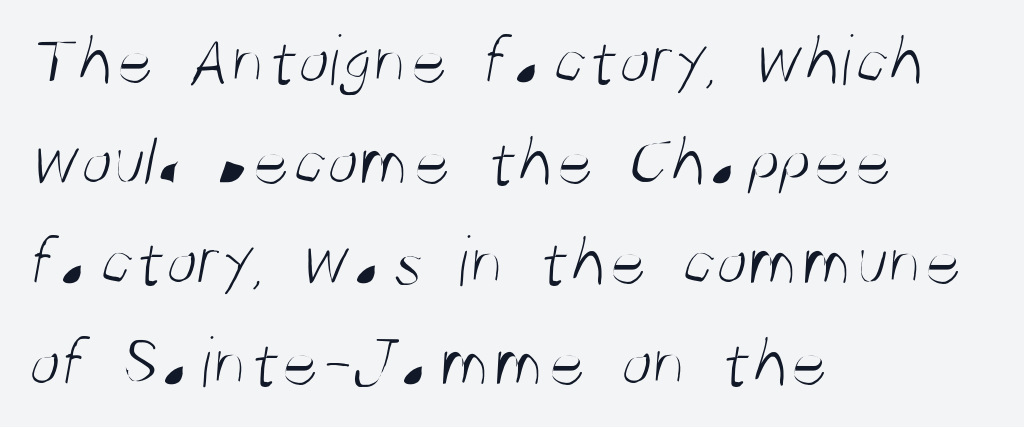
Honestly, the row spacing looks completely unremarkable. Left-aligned paragraph, ragged on the right. These glyphs show unthickened strokes, regular width or finer. This sample has the flowing, uneven cadence of proportional lettering.
